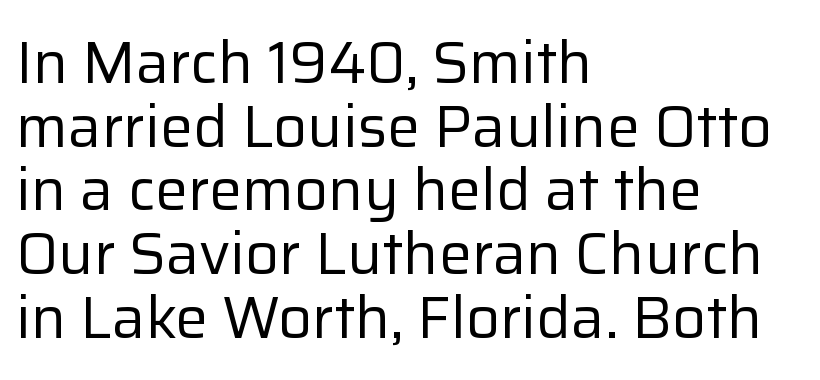
A bare baseline throughout the passage. Typographically, this falls in the sans-serif category. You could not count columns in this text — the font is proportionally spaced. No extra ink here — the face is not bold.
